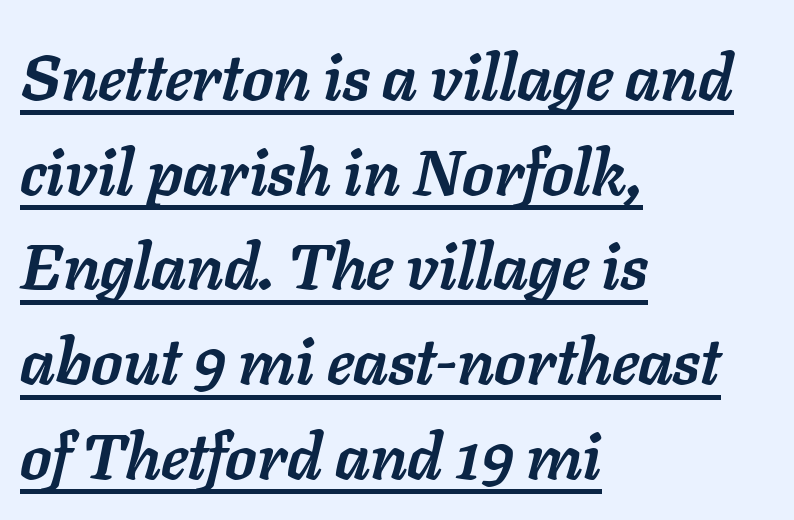
Q: Is the text bold? A: Yes.
Q: Is the text italic (slanted)? A: Yes, it leans right by about 11 degrees.
Q: Is the text underlined? A: Yes.
Q: How is the paragraph aligned? A: Left-aligned.
Q: Is the spacing between letters normal or unusually wide? A: Normal.
Q: Is the spacing between lines tight, normal or loose? A: Normal.
Q: Width (condensed, normal, or wide)? A: Normal.
Q: Stroke contrast? A: Low.
Q: x-height? A: Medium.
Q: Monospaced? A: No.
